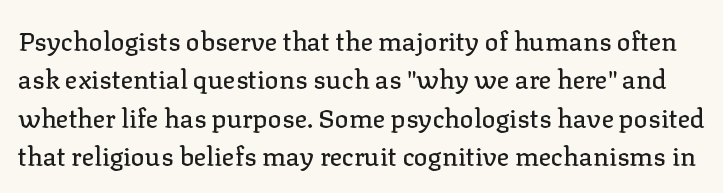
{"italic": "no", "underline": "no", "line_spacing": "normal", "line_spacing_ratio": 1.48, "letter_spacing": "normal", "letter_spacing_em": 0.0, "glyph_px": 26}
